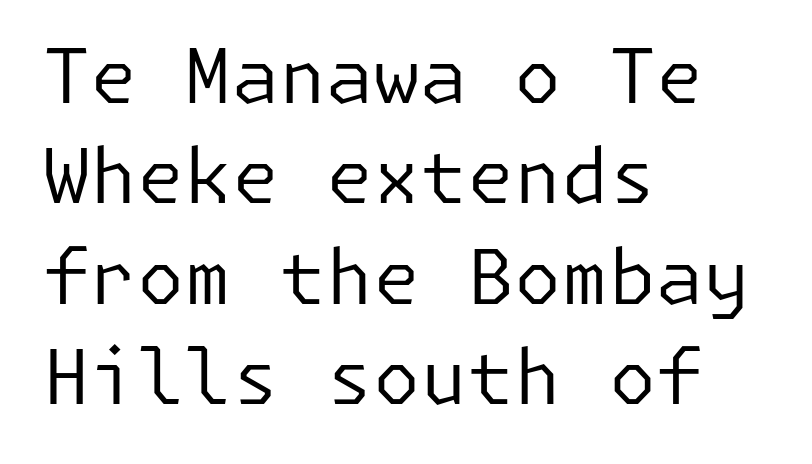
Alignment: flush left. Normally led — the rows are evenly, conventionally spaced. The font is comparable to plain body text, perhaps lighter. Has an underline been added? It has not. Characters follow at the spacing the type designer built in. Nothing sits at the stroke ends, so this counts as sans-serif.
